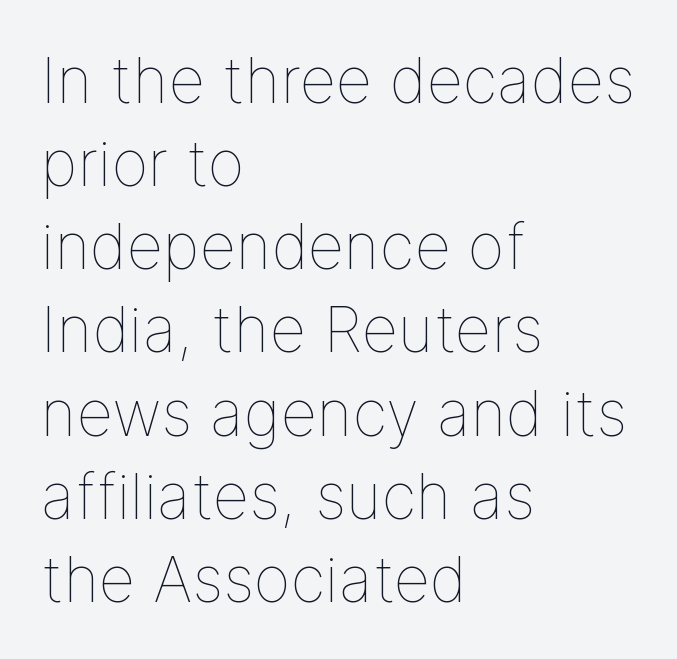
Q: Is the text bold? A: No.
Q: Is the text italic (slanted)? A: No, it is upright.
Q: Is the text underlined? A: No.
Q: How is the paragraph aligned? A: Left-aligned.
Q: Is the spacing between letters normal or unusually wide? A: Normal.
Q: Is the spacing between lines tight, normal or loose? A: Normal.
Q: Width (condensed, normal, or wide)? A: Normal.
Q: Stroke contrast? A: Low.
Q: x-height? A: Medium.
Q: Monospaced? A: No.
